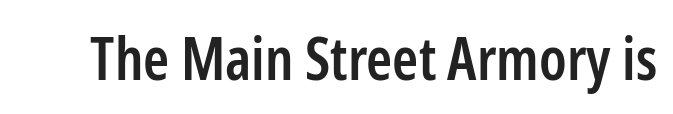
Q: Is the text bold? A: Semi-bold.
Q: Is the text italic (slanted)? A: No, it is upright.
Q: Is the typeface a serif or a sans-serif typeface? A: Sans-serif.
Q: Is the text underlined? A: No.
Q: Is the spacing between letters normal or unusually wide? A: Normal.
Q: Width (condensed, normal, or wide)? A: Condensed.
Q: Stroke contrast? A: Low.
Q: x-height? A: Medium.
Q: Monospaced? A: No.
